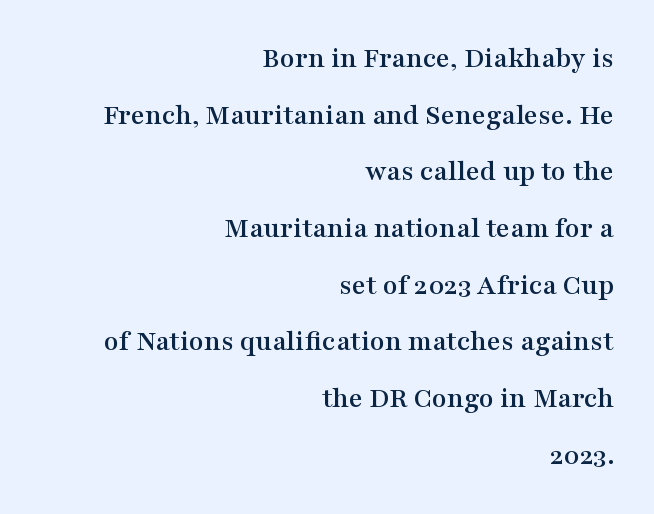
{"serif": "yes", "italic": "no", "width": "wide", "stroke_contrast": "medium", "x_height": "medium", "monospaced": "no", "underline": "no", "align": "right", "line_spacing_ratio": 1.89, "letter_spacing": "normal", "letter_spacing_em": 0.0, "glyph_px": 30}
